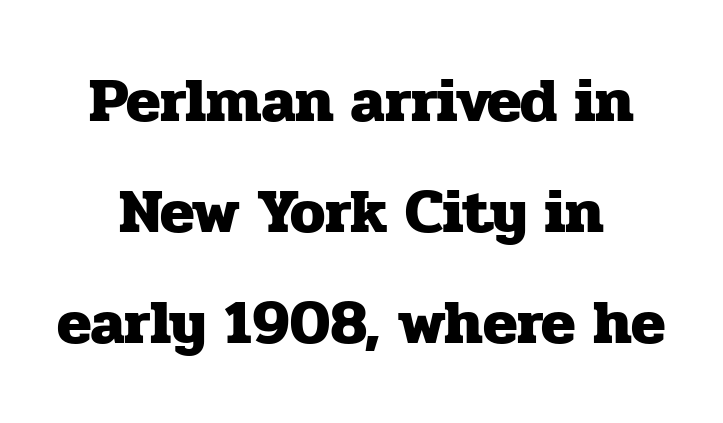
The image shows 63 px heavy serif type, upright; set centered, line spacing 1.76x, normal letter spacing, not underlined; low stroke contrast and a medium x-height.
